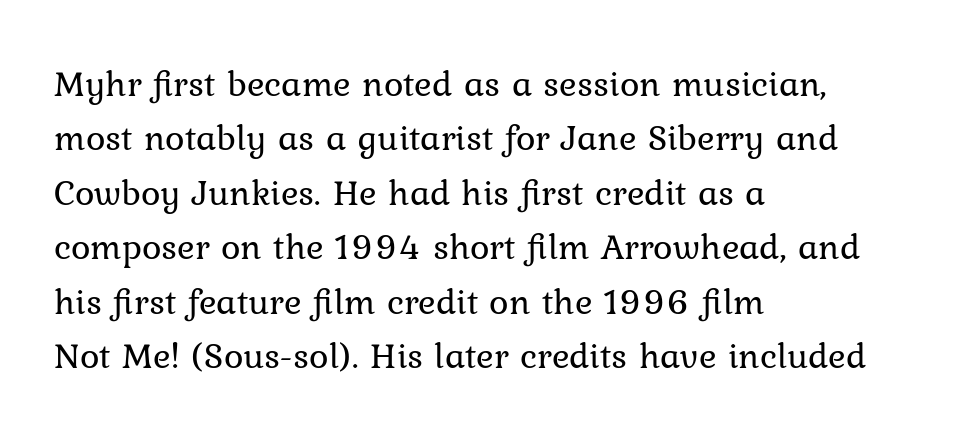
The image shows 37 px regular-weight type, upright; set left-aligned, normal line spacing (1.47x), normal letter spacing, not underlined; low stroke contrast and a medium x-height.
